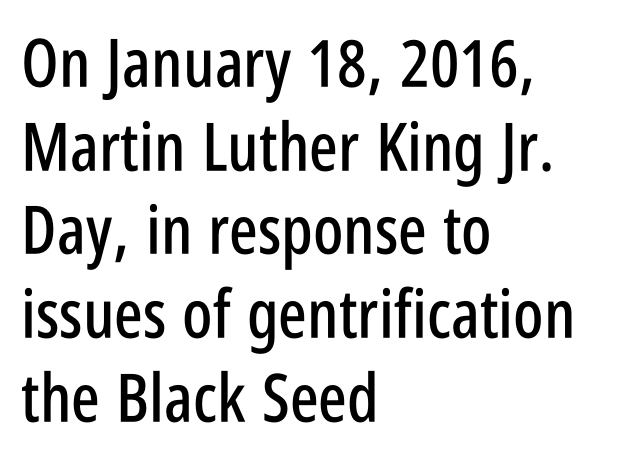
{"serif": "no", "italic": "no", "width": "condensed", "stroke_contrast": "low", "x_height": "large", "monospaced": "no", "underline": "no", "align": "left", "line_spacing": "normal", "line_spacing_ratio": 1.25, "letter_spacing": "normal", "letter_spacing_em": 0.0, "glyph_px": 67}
